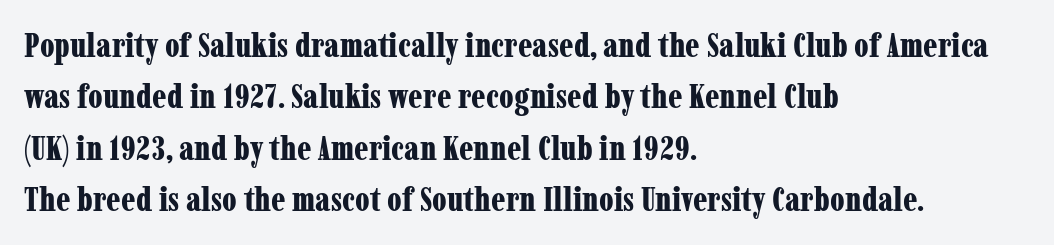
{"serif": "yes", "italic": "no", "bold": "yes", "weight": "bold", "width": "condensed", "stroke_contrast": "low", "x_height": "medium", "monospaced": "no", "underline": "no", "align": "left", "line_spacing": "normal", "line_spacing_ratio": 1.51, "letter_spacing": "normal", "letter_spacing_em": 0.0, "glyph_px": 34}
